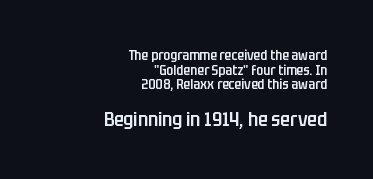
The image shows 20 px text type, upright; set right-aligned, tight line spacing (1.05x), normal letter spacing, not underlined; the second (bottom) block is 1.43x larger.
